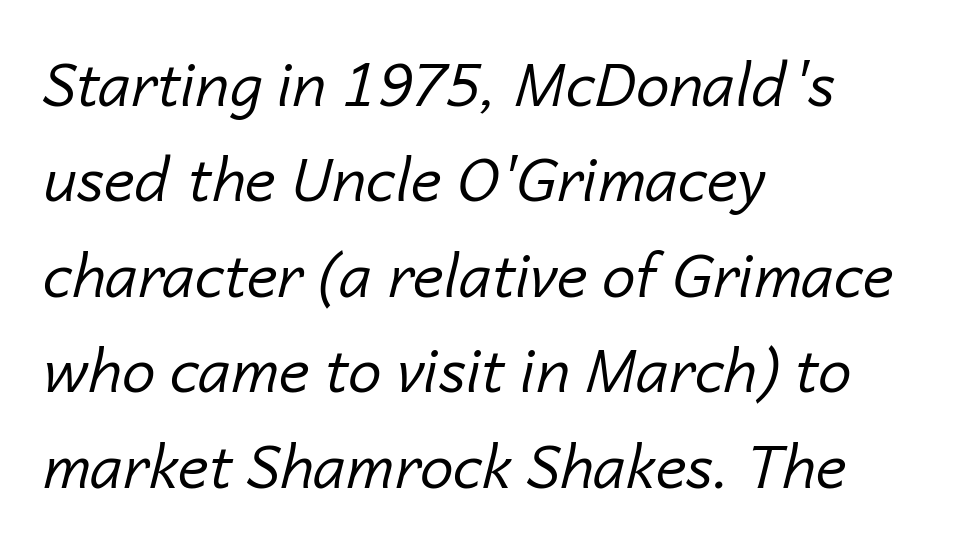
Is this a fixed-width face? No — the glyphs have proportional, varying widths. Line beginnings align vertically; line endings do not. If you measured baseline to baseline, you'd find a middling distance. The letterforms sit shoulder to shoulder at normal distance.
